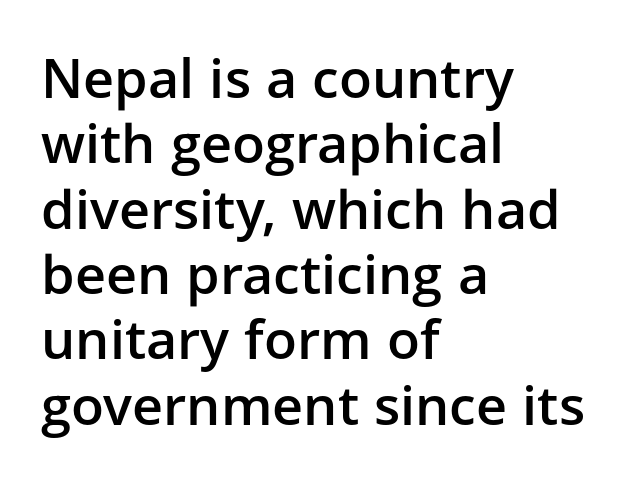
The tracking reads as untouched default to a designer's eye. Every stem runs plumb, perpendicular to the baseline. As a designer I'd log this as weight 600, semibold. Descender tails drop into unmarked territory. Which margin do the lines hug? The left one — the right edge is uneven.
